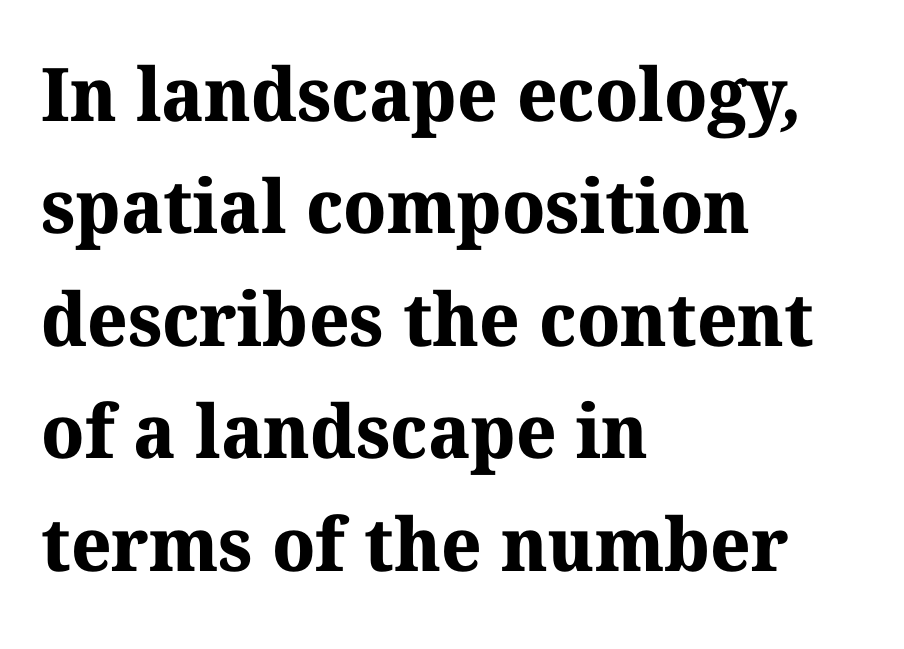
The image shows 74 px bold serif type; set left-aligned, normal line spacing (1.52x), normal letter spacing, not underlined; medium stroke contrast and a medium x-height.
